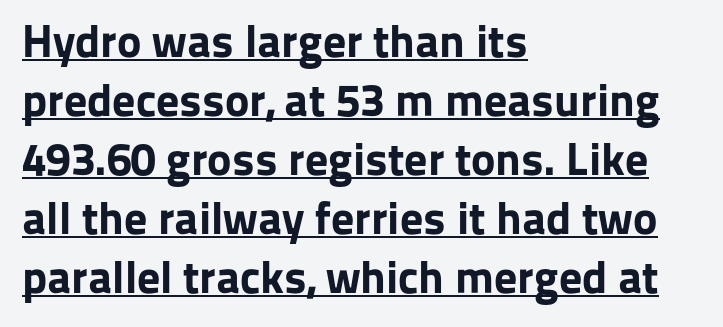
The image shows 46 px bold sans-serif type, upright; set left-aligned, normal line spacing (1.28x), normal letter spacing, underlined; low stroke contrast and a medium x-height.
